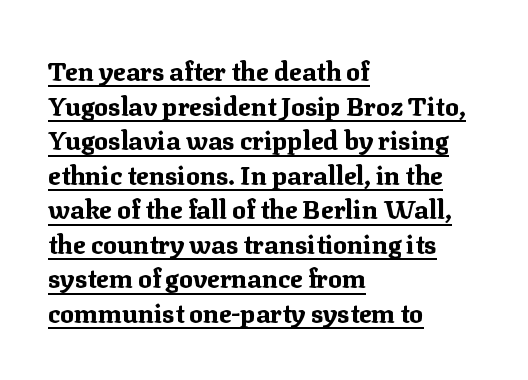
These lines carry a lot of weight — the face is fully bold. Horizontally, the lines are justified to the leading edge only. Regular leading. The string is rendered with underlining switched on. Does the lettering tilt? It doesn't — this is upright. Nothing unusual about the tracking: characters are spaced as the font intends.
